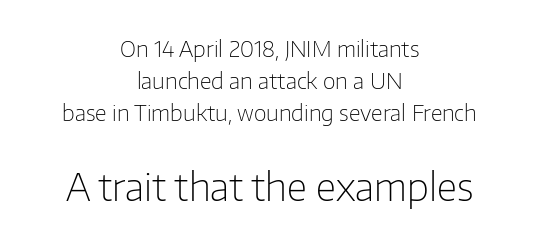
The image shows 38 px light sans-serif type, upright; set centered, normal line spacing (1.46x), normal letter spacing, not underlined; the second (bottom) block is 1.73x larger; low stroke contrast and a medium x-height.
